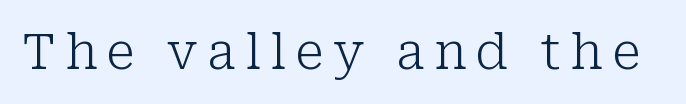
Q: Is the text bold? A: No.
Q: Is the text italic (slanted)? A: No, it is upright.
Q: Is the typeface a serif or a sans-serif typeface? A: Serif.
Q: Is the text underlined? A: No.
Q: Width (condensed, normal, or wide)? A: Normal.
Q: Stroke contrast? A: Low.
Q: x-height? A: Medium.
Q: Monospaced? A: No.
